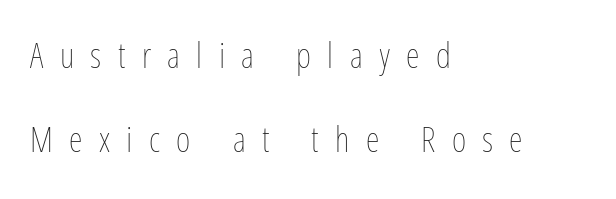
{"italic": "no", "bold": "no", "weight": "thin", "width": "condensed", "stroke_contrast": "low", "x_height": "medium", "monospaced": "no", "underline": "no", "align": "left", "line_spacing": "loose", "line_spacing_ratio": 2.41, "letter_spacing": "wide", "letter_spacing_em": 0.47, "glyph_px": 35}
